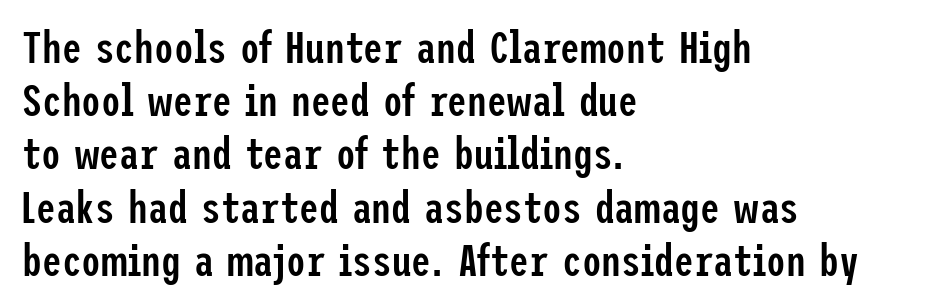
Q: Is the text bold? A: Semi-bold.
Q: Is the text italic (slanted)? A: No, it is upright.
Q: Is the typeface a serif or a sans-serif typeface? A: Sans-serif.
Q: Is the text underlined? A: No.
Q: How is the paragraph aligned? A: Left-aligned.
Q: Is the spacing between letters normal or unusually wide? A: Normal.
Q: Width (condensed, normal, or wide)? A: Condensed.
Q: Stroke contrast? A: Low.
Q: x-height? A: Medium.
